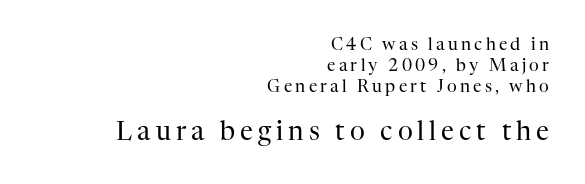
Words float on clear page, feet unadorned. Which chunk is bigger? The second one — the bottom block dwarfs the top. These glyphs show unthickened strokes, regular width or finer. Characters remain perfectly vertical along every line. Casual observation: everything's shoved over to the right.
